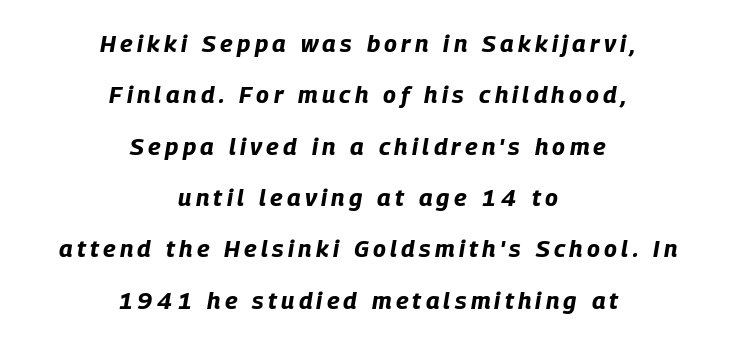
Anything drawn beneath the words? Only blank space. Pretty heavy lettering here — definitely bold. Looking at the ascenders, they clearly lean. Each line is balanced around a shared central axis.
